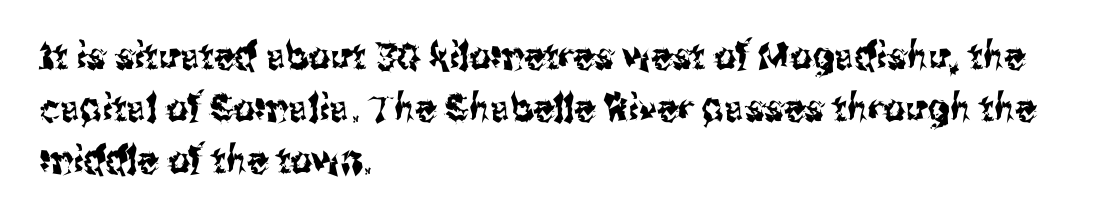
Q: Is the text italic (slanted)? A: No, it is upright.
Q: Is the typeface a serif or a sans-serif typeface? A: Sans-serif.
Q: Is the text underlined? A: No.
Q: How is the paragraph aligned? A: Left-aligned.
Q: Is the spacing between letters normal or unusually wide? A: Normal.
Q: Is the spacing between lines tight, normal or loose? A: Normal.
Q: Width (condensed, normal, or wide)? A: Condensed.
Q: Stroke contrast? A: Medium.
Q: x-height? A: Medium.
Q: Monospaced? A: No.
